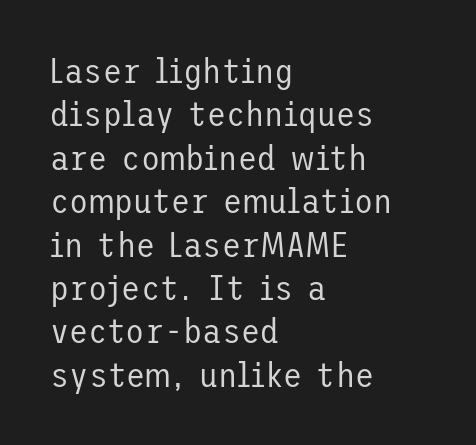
The image shows 35 px regular-weight sans-serif type, upright; set left-aligned, line spacing 1.24x, normal letter spacing, not underlined; low stroke contrast and a medium x-height.
